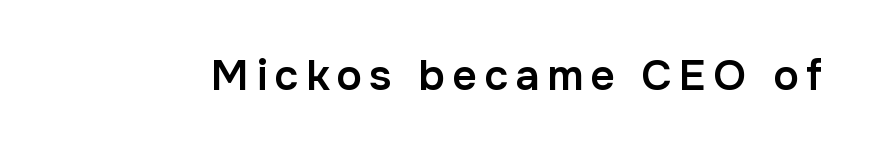
The image shows 43 px semibold sans-serif type, upright; set not underlined; low stroke contrast and a medium x-height.
